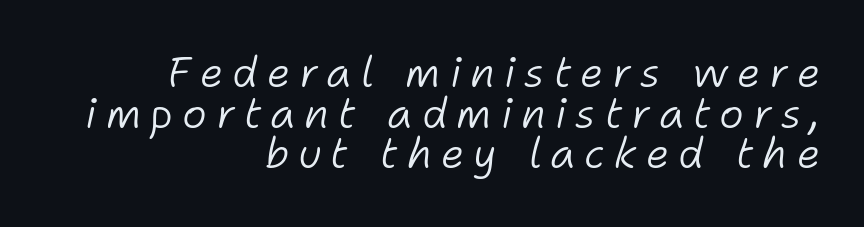
Someone cranked the tracking dial way up on this one. Honestly, there is no underline to notice here at all. What's the leading like? Squeezed, with rows nearly overlapping. The passage shown is not bold in any degree.
